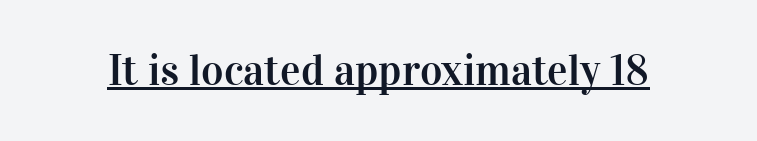
Caption: standard tracking, unaltered. The letters advance in unequal steps, a hallmark of proportional type. Check the space under the baseline: a stroke is drawn there. Observe the serifs anchoring each vertical stroke in this sample. Quick note: not italic, upright.
